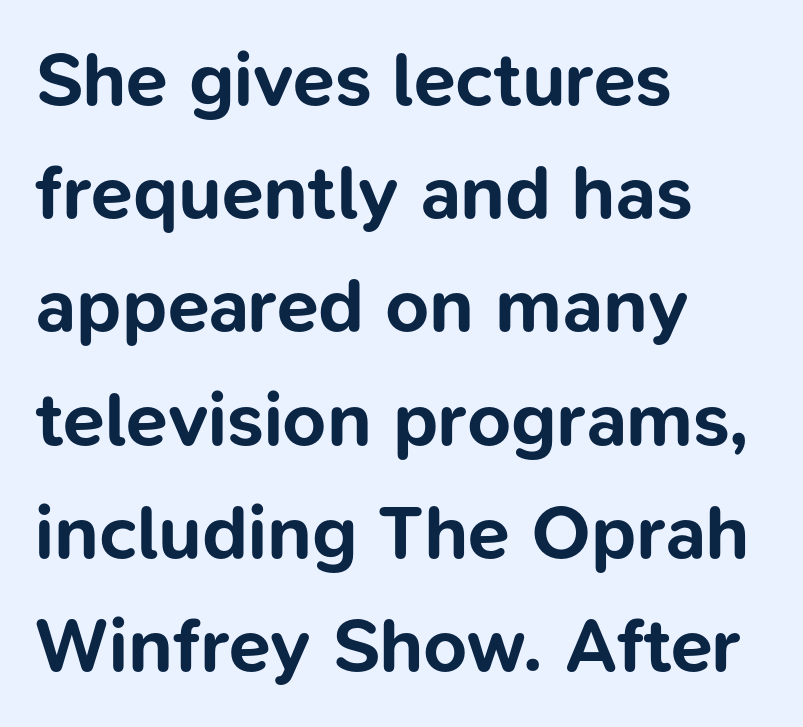
The image shows 76 px bold sans-serif type, upright; set left-aligned, normal line spacing (1.49x), normal letter spacing, not underlined; low stroke contrast and a medium x-height.
